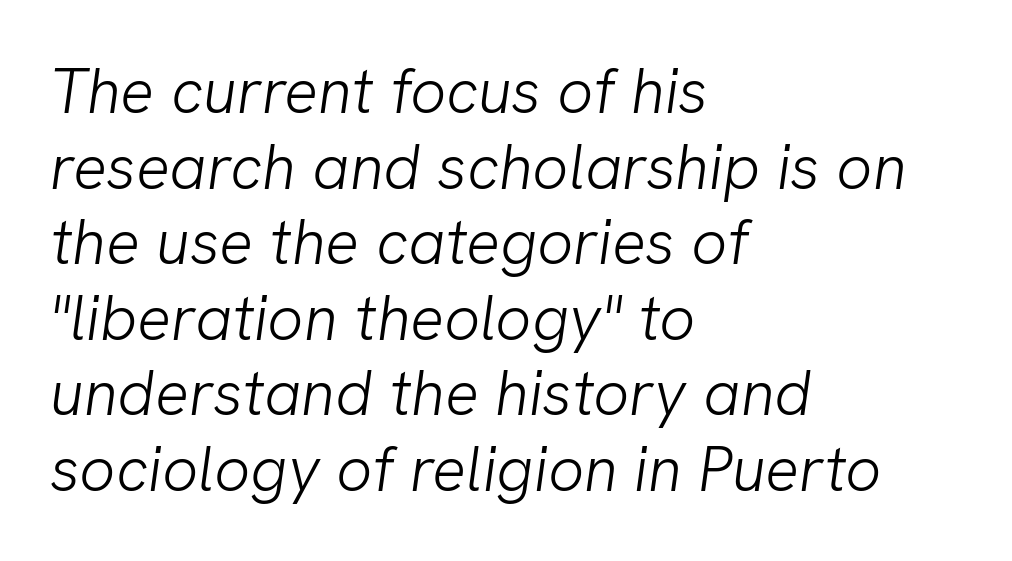
Q: Is the text bold? A: No.
Q: Is the typeface a serif or a sans-serif typeface? A: Sans-serif.
Q: Is the text underlined? A: No.
Q: How is the paragraph aligned? A: Left-aligned.
Q: Is the spacing between letters normal or unusually wide? A: Normal.
Q: Width (condensed, normal, or wide)? A: Normal.
Q: Stroke contrast? A: Low.
Q: x-height? A: Medium.
Q: Monospaced? A: No.
